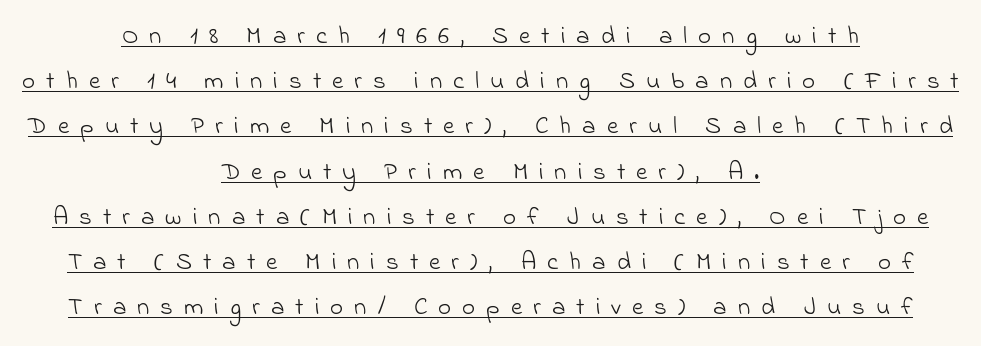
The image shows 25 px text type; set centered, line spacing 1.81x, unusually wide letter spacing (+0.44 em), underlined.
